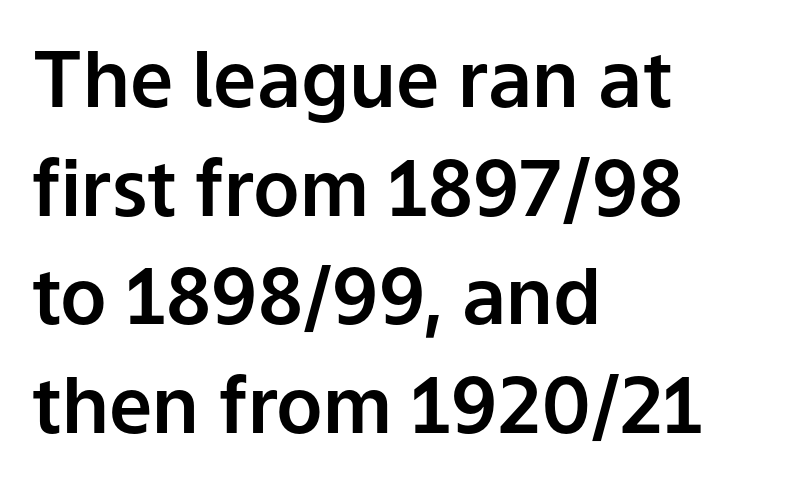
{"serif": "no", "italic": "no", "width": "normal", "stroke_contrast": "low", "x_height": "medium", "monospaced": "no", "underline": "no", "align": "left", "line_spacing": "normal", "line_spacing_ratio": 1.41, "letter_spacing": "normal", "letter_spacing_em": 0.0, "glyph_px": 77}
